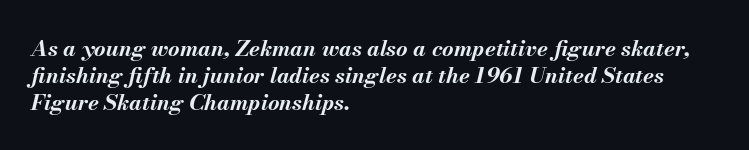
{"italic": "yes", "lean": "right", "slant_degrees": 13, "bold": "yes", "underline": "no", "align": "left", "line_spacing_ratio": 1.22, "letter_spacing": "normal", "letter_spacing_em": 0.0, "glyph_px": 22}
